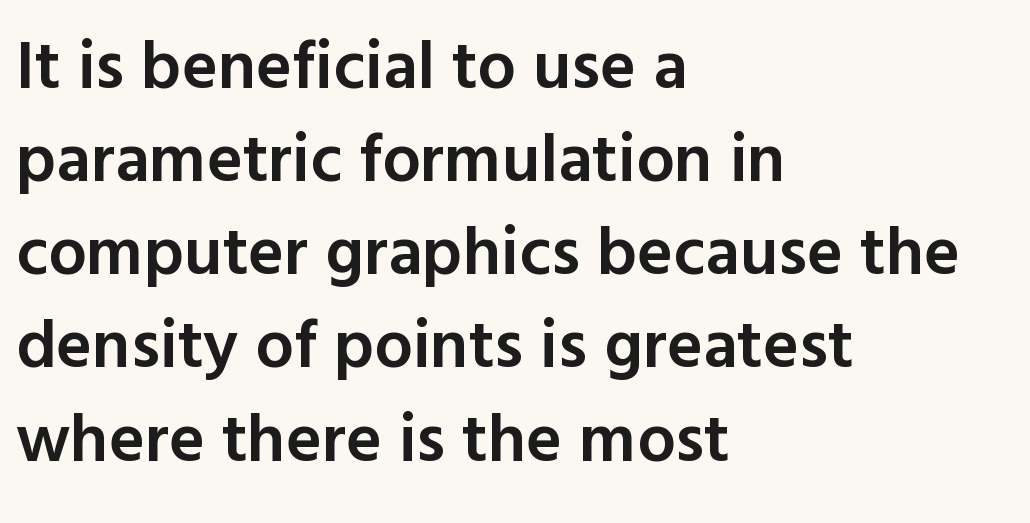
The image shows 68 px semibold sans-serif type, upright; set left-aligned, normal line spacing (1.37x), normal letter spacing, not underlined; a medium x-height.
